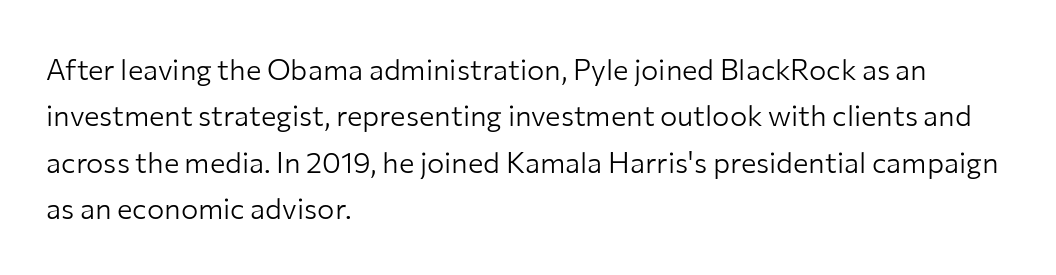
Q: Is the text bold? A: No.
Q: Is the text italic (slanted)? A: No, it is upright.
Q: Is the typeface a serif or a sans-serif typeface? A: Sans-serif.
Q: Is the text underlined? A: No.
Q: How is the paragraph aligned? A: Left-aligned.
Q: Is the spacing between letters normal or unusually wide? A: Normal.
Q: Is the spacing between lines tight, normal or loose? A: Normal.
Q: Width (condensed, normal, or wide)? A: Normal.
Q: Stroke contrast? A: Low.
Q: x-height? A: Medium.
Q: Monospaced? A: No.
